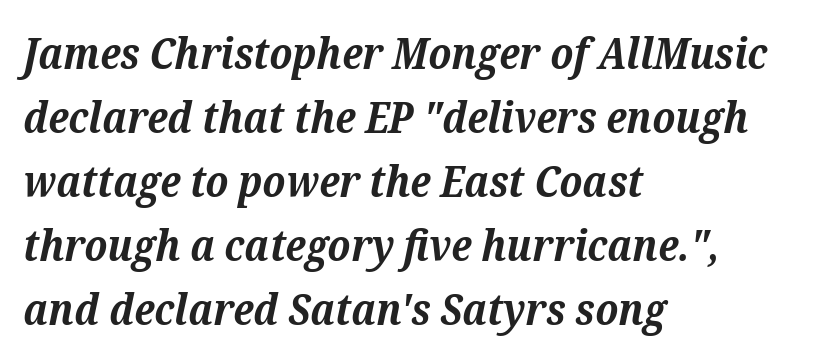
Unlike a clean sans, this face finishes its strokes with serifs. One glance says typical: line gaps are just what's usual. Spacing verdict: proportional, widths tailored to each character. Descenders are the only things crossing below the line. Default kerning and tracking; the words read as compact shapes.
